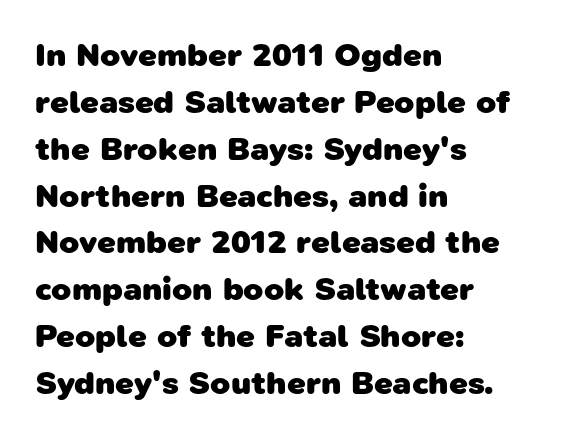
Words float on clear page, feet unadorned. Notice how descenders clear the ascenders below comfortably — that's standard leading. Layout note: lines flush left. Is the letter spacing exaggerated? No — it looks like the ordinary default. Note the varied advance widths — an 'i' is clearly narrower than an 'm'.
